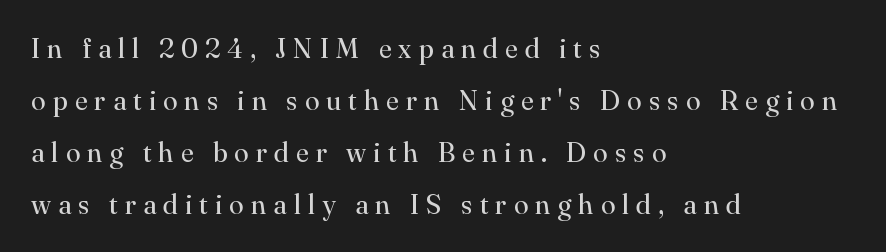
Q: Is the text bold? A: No.
Q: Is the text italic (slanted)? A: No, it is upright.
Q: Is the text underlined? A: No.
Q: How is the paragraph aligned? A: Left-aligned.
Q: Is the spacing between letters normal or unusually wide? A: Unusually wide.
Q: Is the spacing between lines tight, normal or loose? A: Loose.
